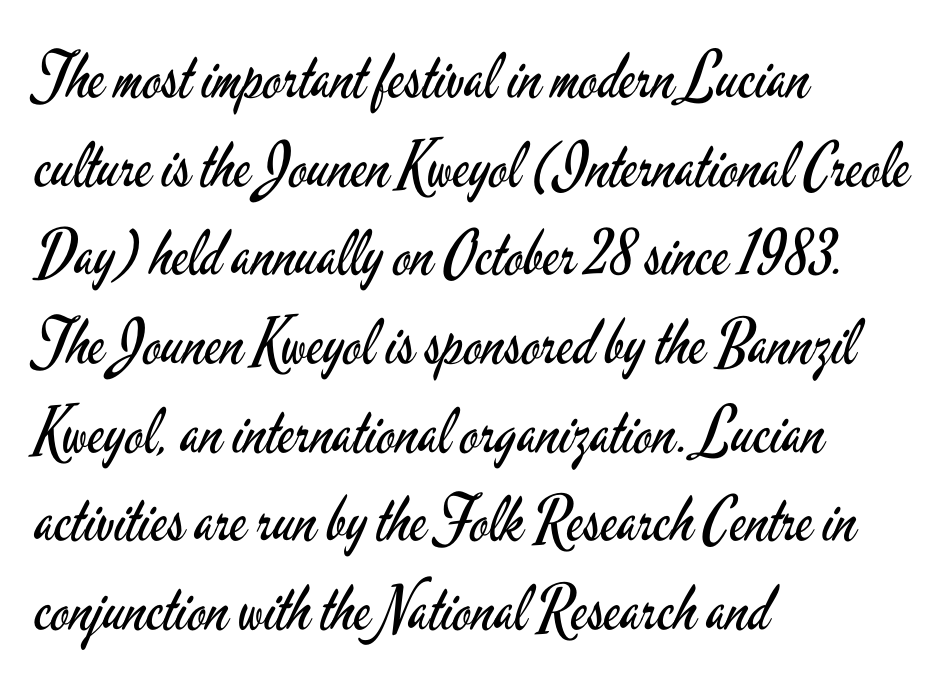
{"serif": "no", "bold": "no", "weight": "regular", "width": "condensed", "stroke_contrast": "low", "x_height": "small", "monospaced": "no", "underline": "no", "align": "left", "line_spacing": "normal", "line_spacing_ratio": 1.43, "letter_spacing": "normal", "letter_spacing_em": 0.0, "glyph_px": 62}
